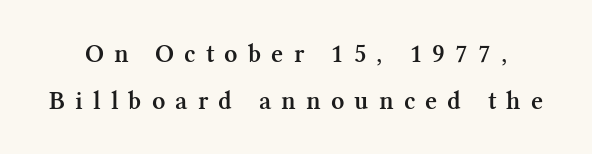
The image shows 26 px text type, upright; set line spacing 1.79x, unusually wide letter spacing (+0.39 em), not underlined.
